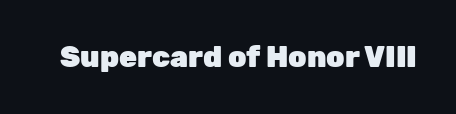
{"serif": "no", "italic": "no", "bold": "yes", "weight": "heavy", "width": "normal", "stroke_contrast": "low", "x_height": "medium", "monospaced": "no", "underline": "no", "letter_spacing": "normal", "letter_spacing_em": 0.0, "glyph_px": 29}
